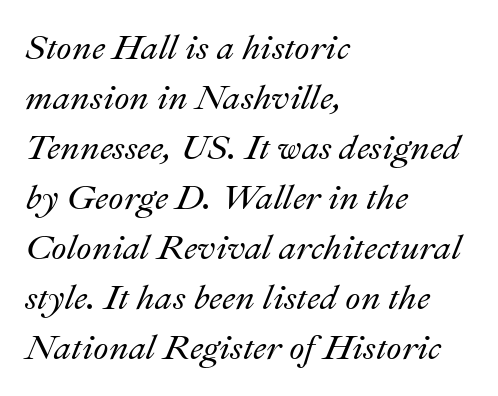
{"italic": "yes", "lean": "right", "slant_degrees": 22, "width": "normal", "stroke_contrast": "medium", "x_height": "small", "monospaced": "no", "underline": "no", "align": "left", "line_spacing": "normal", "line_spacing_ratio": 1.43, "letter_spacing": "normal", "letter_spacing_em": 0.0, "glyph_px": 35}
